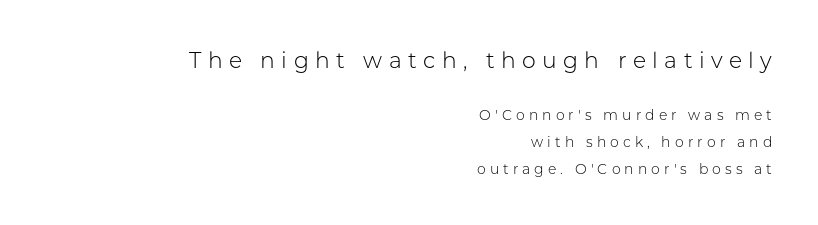
The image shows 22 px text type, upright; set right-aligned, loose line spacing (1.93x), unusually wide letter spacing (+0.29 em), not underlined; the first (top) block is 1.57x larger.
